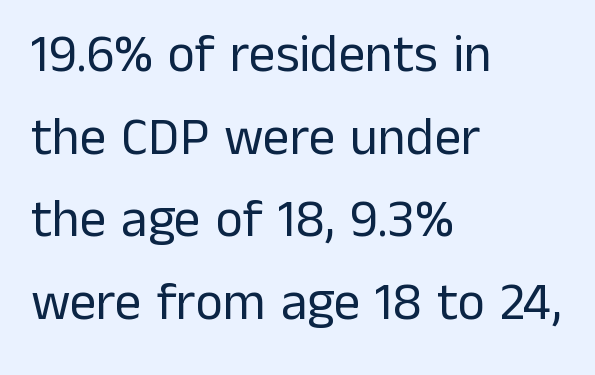
Q: Is the text bold? A: No.
Q: Is the text italic (slanted)? A: No, it is upright.
Q: Is the typeface a serif or a sans-serif typeface? A: Sans-serif.
Q: Is the text underlined? A: No.
Q: How is the paragraph aligned? A: Left-aligned.
Q: Is the spacing between letters normal or unusually wide? A: Normal.
Q: Is the spacing between lines tight, normal or loose? A: Normal.
Q: Width (condensed, normal, or wide)? A: Normal.
Q: Stroke contrast? A: Low.
Q: x-height? A: Medium.
Q: Monospaced? A: No.
